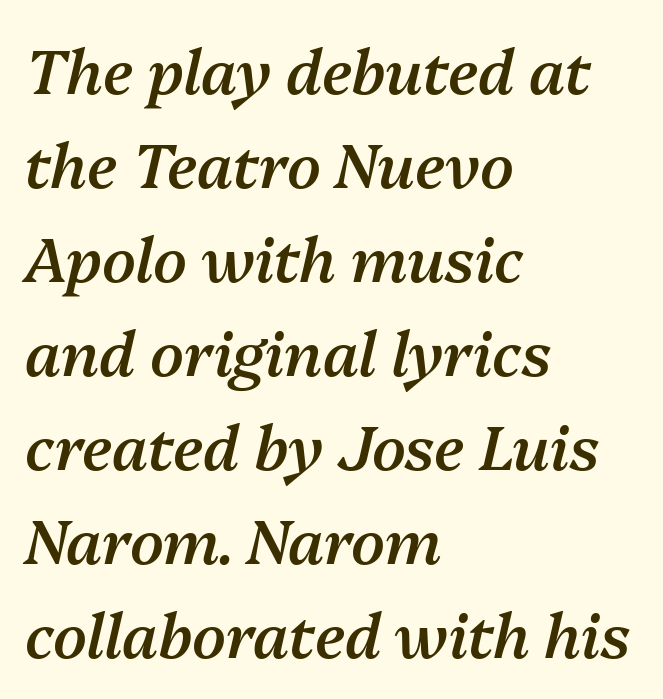
{"italic": "yes", "lean": "right", "slant_degrees": 13, "bold": "semi", "weight": "semibold", "width": "normal", "stroke_contrast": "medium", "x_height": "medium", "monospaced": "no", "underline": "no", "align": "left", "line_spacing": "normal", "line_spacing_ratio": 1.54, "letter_spacing": "normal", "letter_spacing_em": 0.0, "glyph_px": 61}
